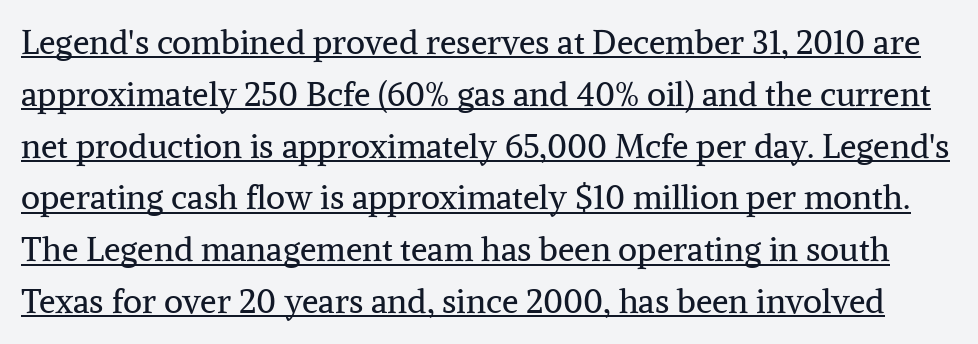
There is no visible air inserted between adjacent glyphs. Each line of the rendering has a horizontal stroke beneath the glyphs. Spacing verdict: proportional, widths tailored to each character. You can tell it's not italic because the verticals are truly vertical. The passage shown stacks its lines at a standard gap. A serif font was chosen for this passage.
